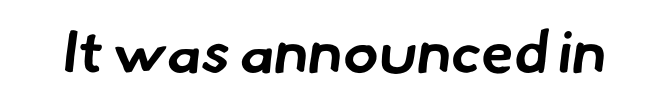
Stroke thickness is high; the sample reads as a true bold. These lines are rendered in a variable-pitch font. Descenders hang freely into open space. The characters display no serif detailing; their extremities are plain.
